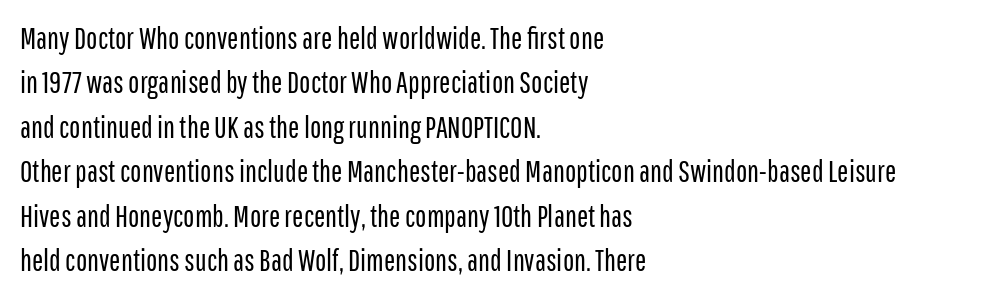
Q: Is the text bold? A: No.
Q: Is the text italic (slanted)? A: No, it is upright.
Q: Is the typeface a serif or a sans-serif typeface? A: Sans-serif.
Q: Is the text underlined? A: No.
Q: How is the paragraph aligned? A: Left-aligned.
Q: Is the spacing between letters normal or unusually wide? A: Normal.
Q: Is the spacing between lines tight, normal or loose? A: Normal.
Q: Width (condensed, normal, or wide)? A: Condensed.
Q: Stroke contrast? A: Low.
Q: x-height? A: Medium.
Q: Monospaced? A: No.
